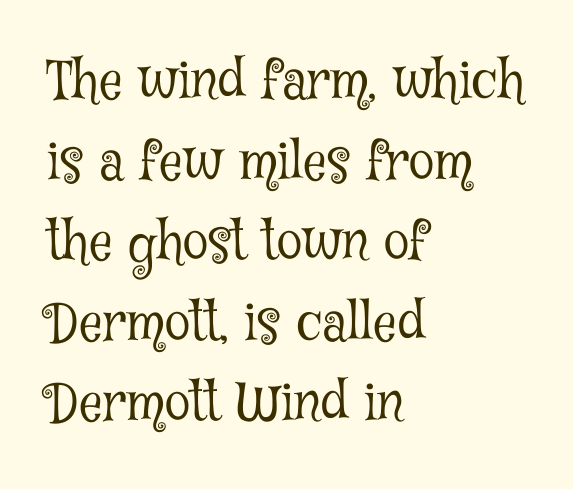
Q: Is the text bold? A: No.
Q: Is the text italic (slanted)? A: No, it is upright.
Q: Is the typeface a serif or a sans-serif typeface? A: Serif.
Q: Is the text underlined? A: No.
Q: How is the paragraph aligned? A: Left-aligned.
Q: Is the spacing between letters normal or unusually wide? A: Normal.
Q: Is the spacing between lines tight, normal or loose? A: Normal.
Q: Width (condensed, normal, or wide)? A: Condensed.
Q: Stroke contrast? A: Low.
Q: x-height? A: Medium.
Q: Monospaced? A: No.
